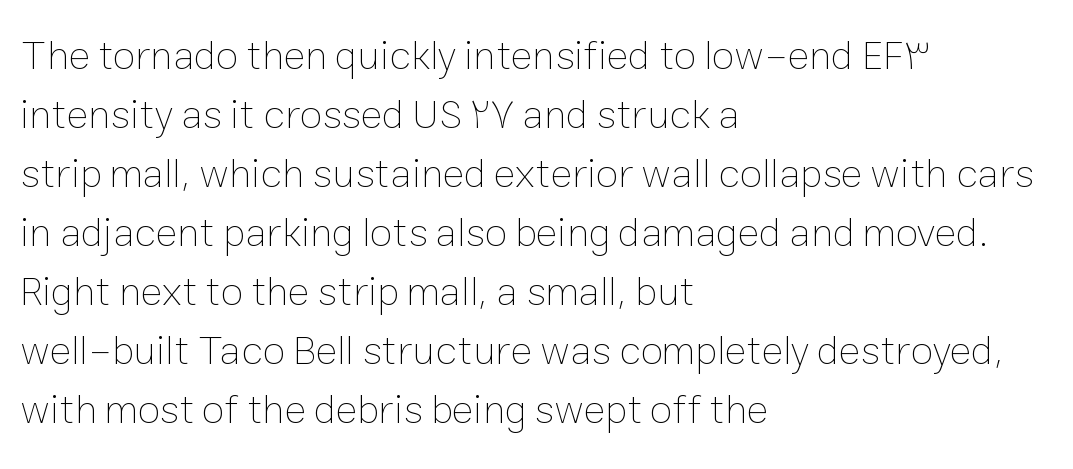
Unlike italic type, these characters show no tilt at all. A typesetter would call this zero additional tracking. In CSS terms this would be text-align: left. How would I describe the line gaps? Plain and ordinary. Descenders hang freely into open space. Each letter keeps its own natural width here, so spacing adapts to shape.
